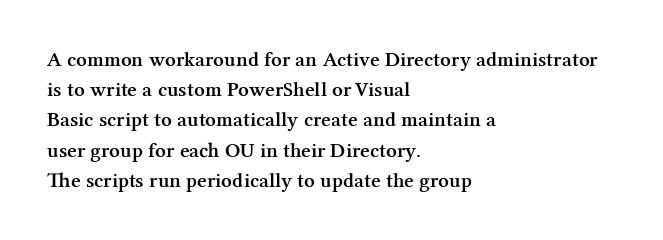
Vertical spacing — default. These lines stack with their left ends in a neat column. A typesetter would mark this as roman, not italic. Only glyphs here, with clear space below each row. What stands out about the letter spacing? Nothing — it is the standard amount.
